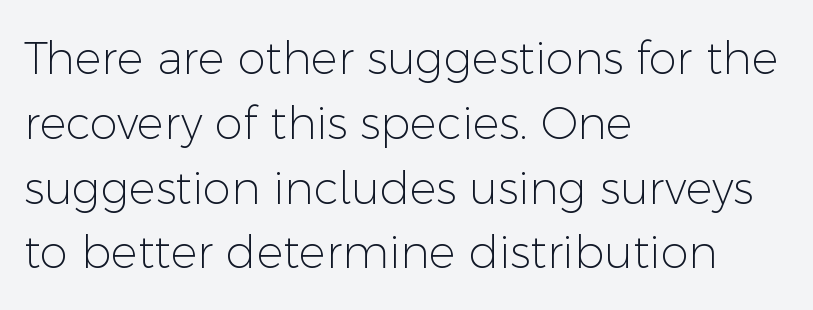
Q: Is the text bold? A: No.
Q: Is the text italic (slanted)? A: No, it is upright.
Q: Is the typeface a serif or a sans-serif typeface? A: Sans-serif.
Q: Is the text underlined? A: No.
Q: How is the paragraph aligned? A: Left-aligned.
Q: Is the spacing between letters normal or unusually wide? A: Normal.
Q: Is the spacing between lines tight, normal or loose? A: Normal.
Q: Width (condensed, normal, or wide)? A: Normal.
Q: Stroke contrast? A: Low.
Q: x-height? A: Medium.
Q: Monospaced? A: No.
